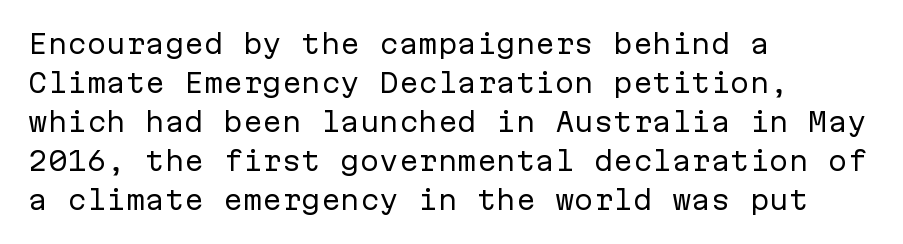
{"italic": "no", "bold": "no", "underline": "no", "align": "left", "line_spacing": "normal", "line_spacing_ratio": 1.5, "letter_spacing": "normal", "letter_spacing_em": 0.0, "glyph_px": 26}
